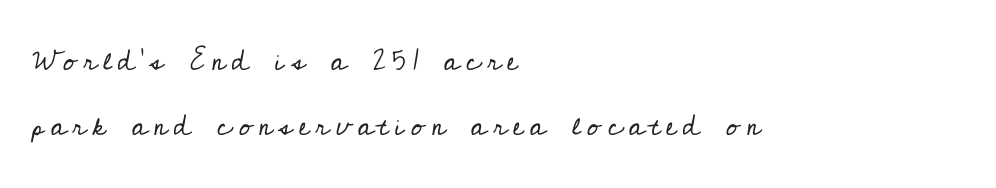
{"serif": "yes", "bold": "no", "weight": "regular", "width": "normal", "stroke_contrast": "low", "x_height": "small", "monospaced": "no", "underline": "no", "align": "left", "line_spacing": "loose", "line_spacing_ratio": 2.17, "letter_spacing": "wide", "letter_spacing_em": 0.21, "glyph_px": 30}
